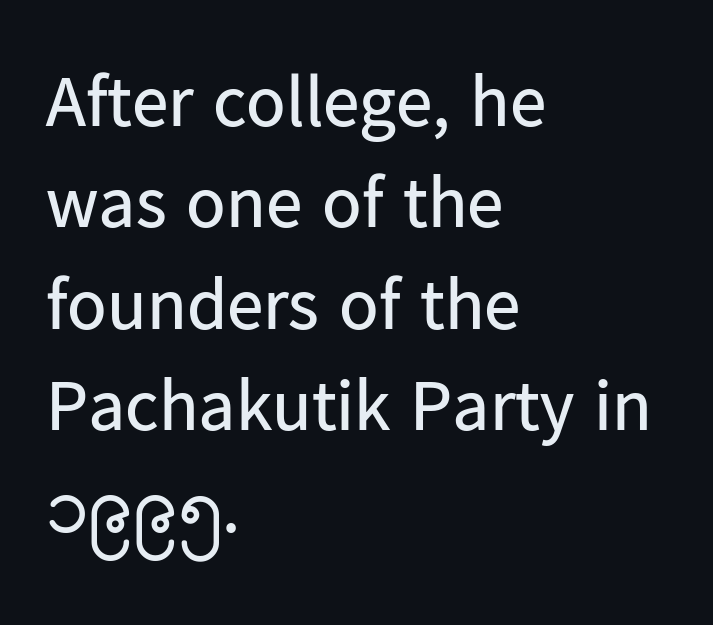
The image shows 73 px regular-weight sans-serif type, upright; set left-aligned, normal line spacing (1.39x), normal letter spacing, not underlined; low stroke contrast and a medium x-height.
